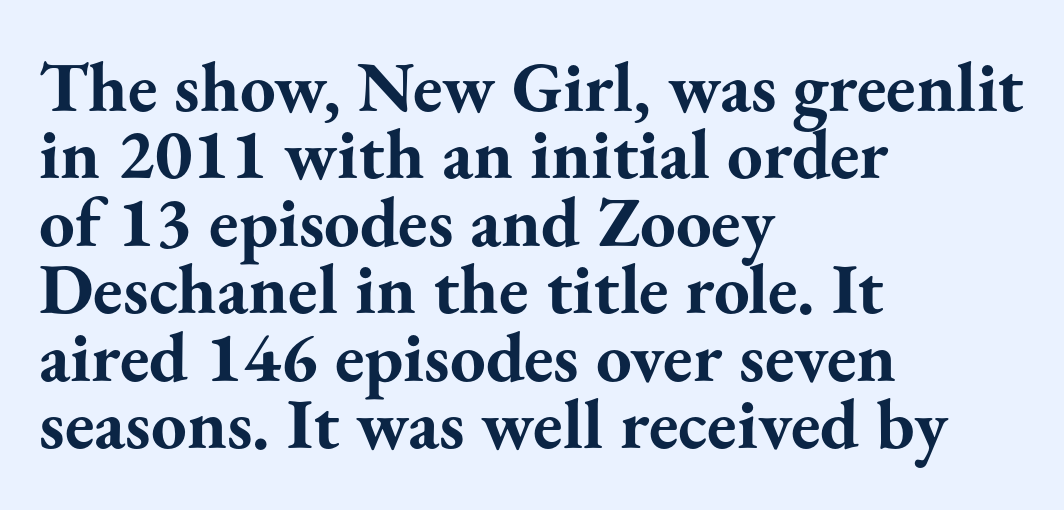
The image shows 71 px bold serif type, upright; set left-aligned, tight line spacing (0.95x), normal letter spacing, not underlined; medium stroke contrast and a small x-height.
